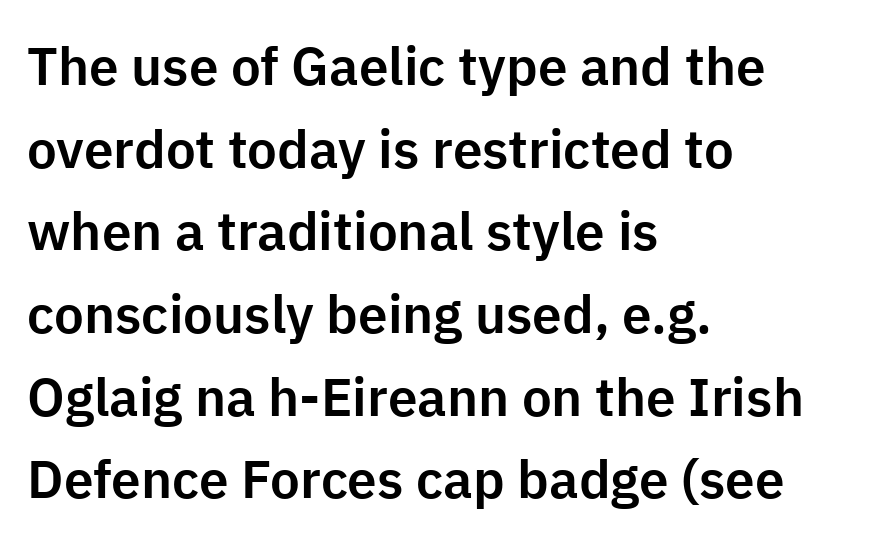
Q: Is the text italic (slanted)? A: No, it is upright.
Q: Is the typeface a serif or a sans-serif typeface? A: Sans-serif.
Q: Is the text underlined? A: No.
Q: How is the paragraph aligned? A: Left-aligned.
Q: Is the spacing between letters normal or unusually wide? A: Normal.
Q: Is the spacing between lines tight, normal or loose? A: Normal.
Q: Width (condensed, normal, or wide)? A: Normal.
Q: Stroke contrast? A: Low.
Q: x-height? A: Medium.
Q: Monospaced? A: No.
